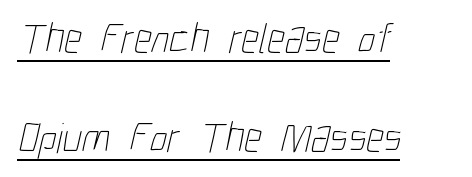
The image shows 43 px thin, condensed type; set left-aligned, loose line spacing (2.3x), normal letter spacing, underlined; low stroke contrast and a medium x-height.
